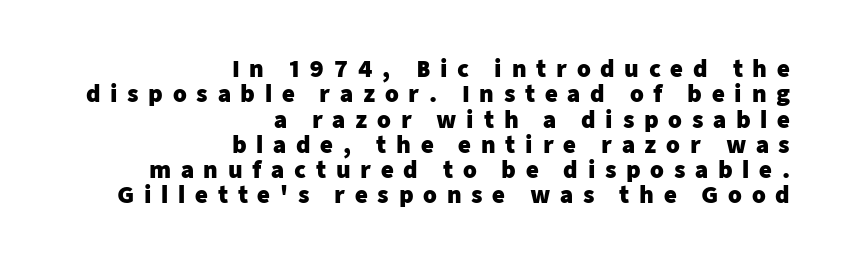
The image shows 22 px bold type, upright; set right-aligned, tight line spacing (1.15x), unusually wide letter spacing (+0.44 em), not underlined.
